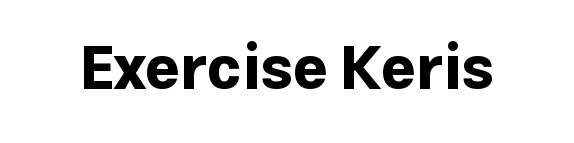
{"serif": "no", "italic": "no", "bold": "yes", "weight": "bold", "width": "normal", "stroke_contrast": "low", "x_height": "medium", "monospaced": "no", "underline": "no", "letter_spacing": "normal", "letter_spacing_em": 0.0, "glyph_px": 60}
